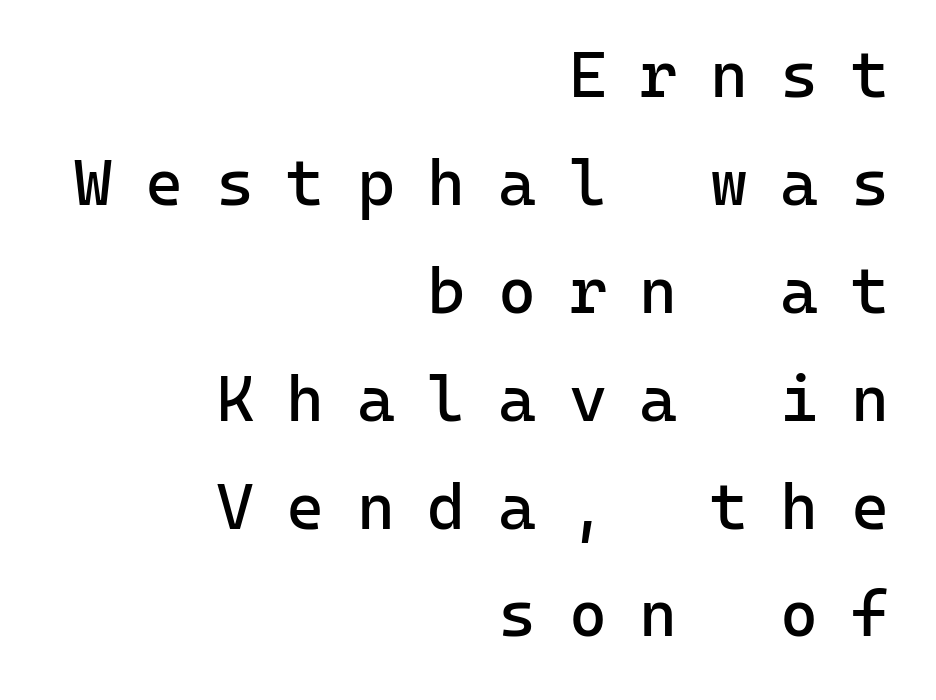
{"serif": "no", "italic": "no", "bold": "no", "weight": "regular", "width": "normal", "stroke_contrast": "low", "x_height": "medium", "monospaced": "yes", "underline": "no", "align": "right", "line_spacing": "normal", "line_spacing_ratio": 1.66, "letter_spacing": "wide", "letter_spacing_em": 0.5, "glyph_px": 65}
